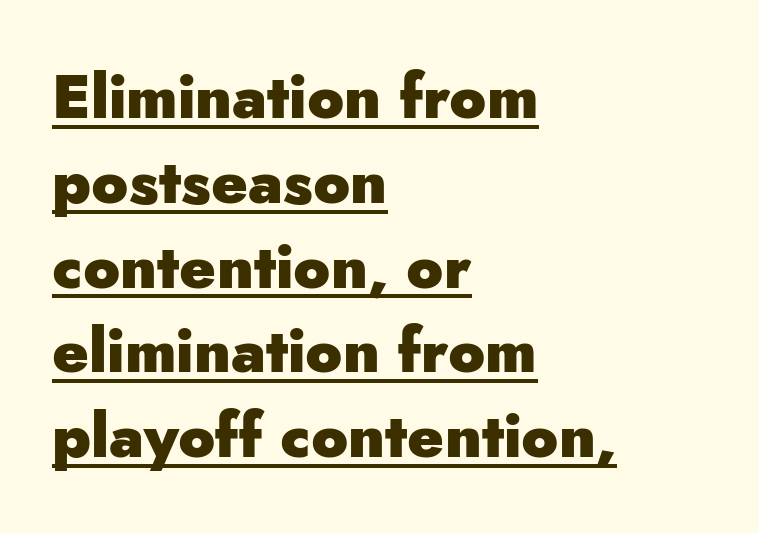
{"serif": "no", "italic": "no", "bold": "yes", "weight": "heavy", "width": "normal", "stroke_contrast": "low", "x_height": "small", "monospaced": "no", "underline": "yes", "align": "left", "line_spacing": "normal", "line_spacing_ratio": 1.39, "letter_spacing": "normal", "letter_spacing_em": 0.0, "glyph_px": 61}
